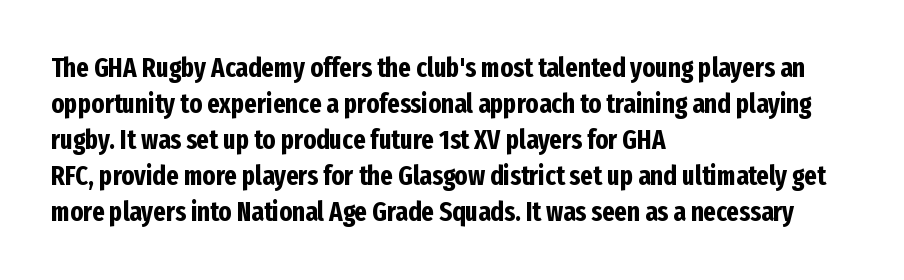
Q: Is the text bold? A: Yes.
Q: Is the text italic (slanted)? A: No, it is upright.
Q: Is the text underlined? A: No.
Q: How is the paragraph aligned? A: Left-aligned.
Q: Is the spacing between letters normal or unusually wide? A: Normal.
Q: Is the spacing between lines tight, normal or loose? A: Normal.
